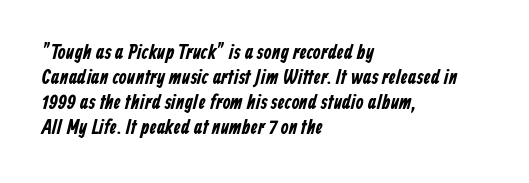
The image shows 20 px text type; set left-aligned, normal line spacing (1.25x), normal letter spacing, not underlined.
